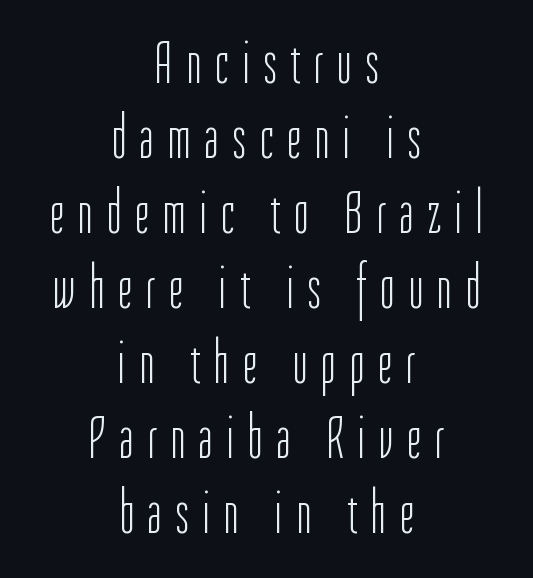
Varying glyph widths throughout — classic text-font behaviour. The font family rendered here belongs to the sans-serif group. Plain, unruled lines of type. A light-to-regular cut is what we see here. Honestly, the letter spacing is so wide it's the main thing you notice.
